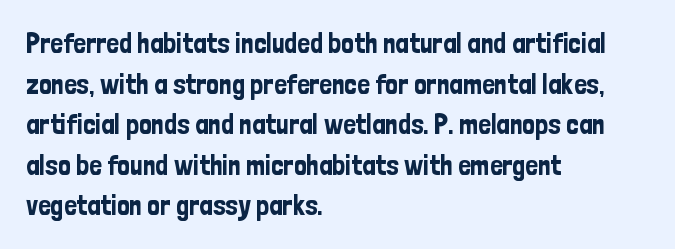
These lines are set flush left with a ragged right edge. The words here are not underlined. The line texture is even and compact thanks to regular tracking. The block of text has a typical density, with ordinary space between rows. The rendering uses natural spacing where letterforms have individual widths.
